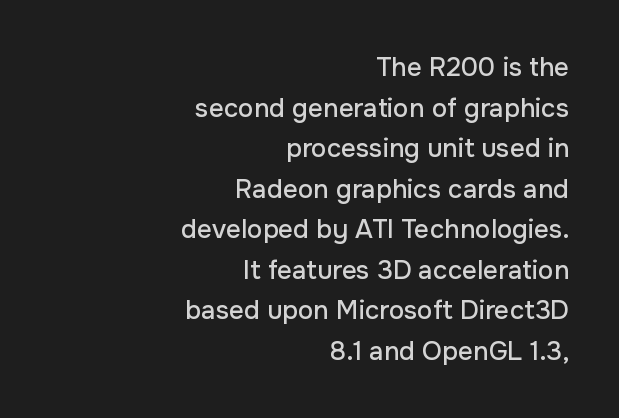
The image shows 26 px text type, upright; set right-aligned, normal line spacing (1.56x), normal letter spacing, not underlined.
